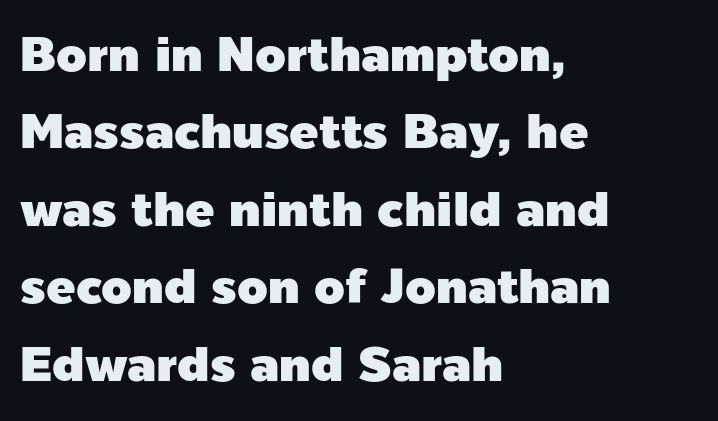
The face used here is a sans, in the tradition of grotesques and geometrics. The specimen reads as upright at a glance. The passage shown has conventional tracking throughout. Students, observe: this is what conventionally led text looks like. Reading down the block, your eye returns to a fixed left position each line. Is this a fixed-width face? No — the glyphs have proportional, varying widths.
